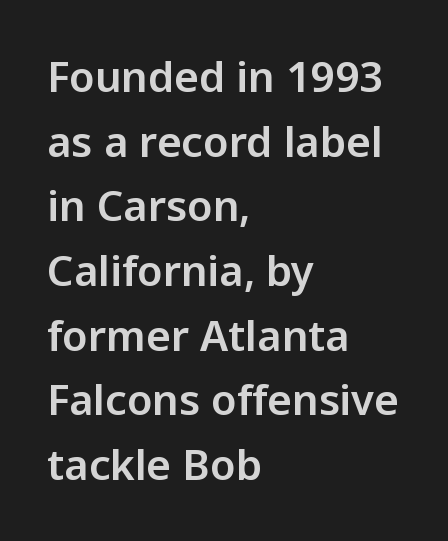
{"serif": "no", "italic": "no", "width": "normal", "stroke_contrast": "low", "x_height": "medium", "monospaced": "no", "underline": "no", "align": "left", "line_spacing": "normal", "line_spacing_ratio": 1.54, "letter_spacing": "normal", "letter_spacing_em": 0.0, "glyph_px": 42}
